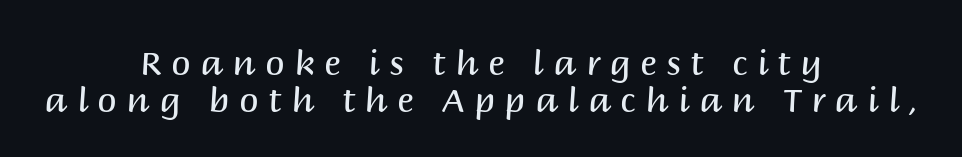
{"serif": "no", "bold": "no", "weight": "regular", "width": "normal", "stroke_contrast": "medium", "x_height": "large", "monospaced": "no", "underline": "no", "align": "center", "line_spacing": "tight", "line_spacing_ratio": 1.06, "letter_spacing": "wide", "letter_spacing_em": 0.27, "glyph_px": 35}
